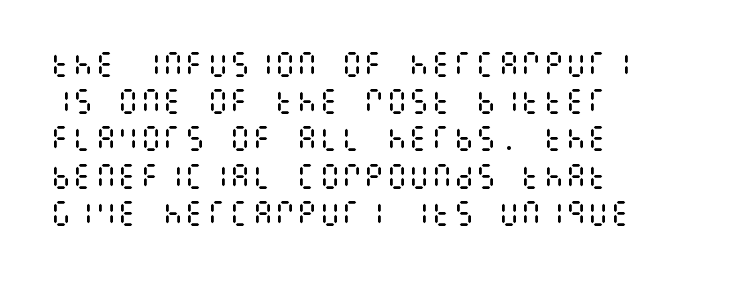
The horizontal fit of the characters is conventional and even. This sample is left-justified, so line endings fall wherever the words run out. Do the letters lean? They stand straight. The weight would be labelled regular, book, light, or lighter still. The line-height multiplier appears to be the usual default. The space beneath each line is pristine and unruled.
